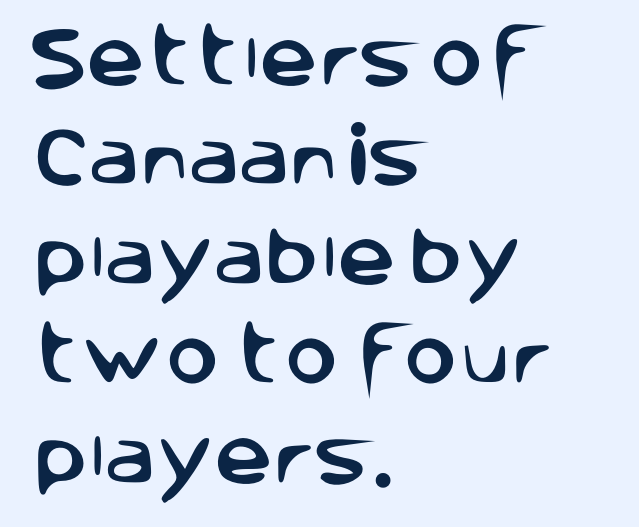
A sans-serif font was chosen for this passage. One-word summary of the alignment: left. The baseline area is clear. The typography opts for an upright posture over an oblique one. Proportional: the letters do not fall into vertical columns.
